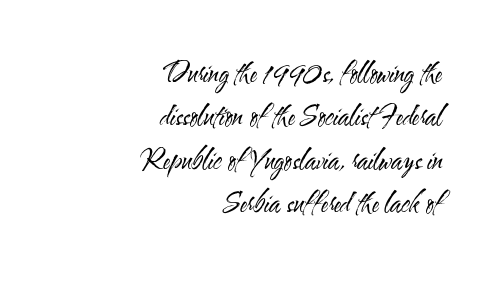
{"bold": "no", "underline": "no", "align": "right", "line_spacing": "normal", "line_spacing_ratio": 1.61, "letter_spacing": "normal", "letter_spacing_em": 0.0, "glyph_px": 27}
